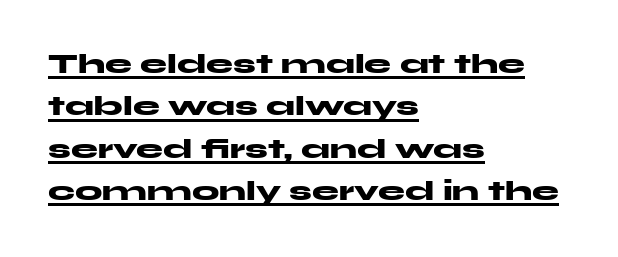
{"italic": "no", "bold": "yes", "underline": "yes", "align": "left", "line_spacing": "normal", "line_spacing_ratio": 1.57, "letter_spacing": "normal", "letter_spacing_em": 0.0, "glyph_px": 27}
